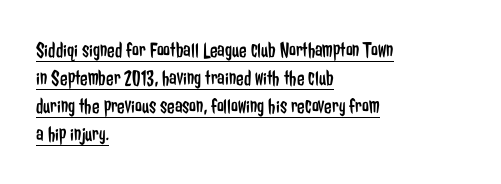
Q: Is the text bold? A: No.
Q: Is the text italic (slanted)? A: No, it is upright.
Q: Is the text underlined? A: Yes.
Q: How is the paragraph aligned? A: Left-aligned.
Q: Is the spacing between letters normal or unusually wide? A: Normal.
Q: Is the spacing between lines tight, normal or loose? A: Normal.
